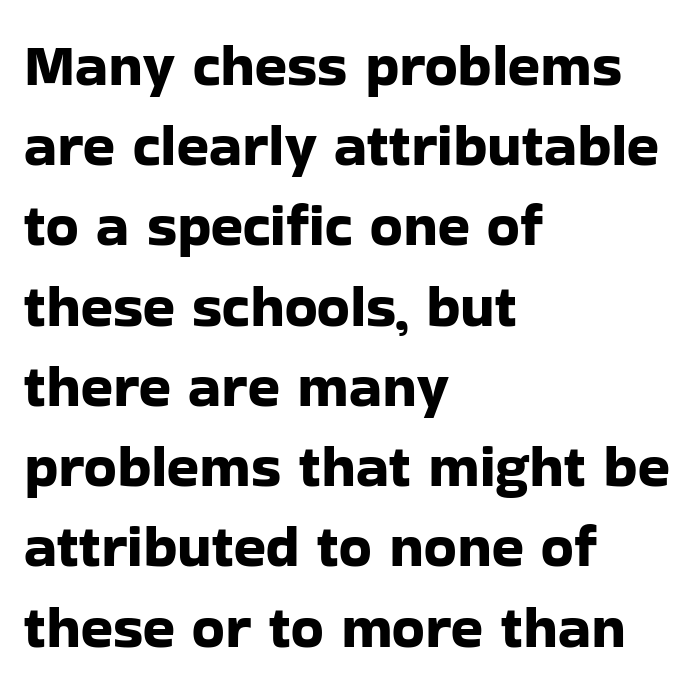
{"serif": "no", "italic": "no", "width": "normal", "stroke_contrast": "low", "x_height": "medium", "monospaced": "no", "underline": "no", "align": "left", "line_spacing": "normal", "line_spacing_ratio": 1.36, "letter_spacing": "normal", "letter_spacing_em": 0.0, "glyph_px": 59}
